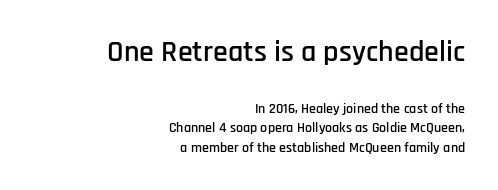
{"serif": "no", "italic": "no", "width": "condensed", "stroke_contrast": "low", "x_height": "large", "monospaced": "no", "underline": "no", "align": "right", "line_spacing": "normal", "line_spacing_ratio": 1.39, "letter_spacing": "normal", "letter_spacing_em": 0.0, "larger_block": "first", "size_ratio": 2.14, "glyph_px": 30}
